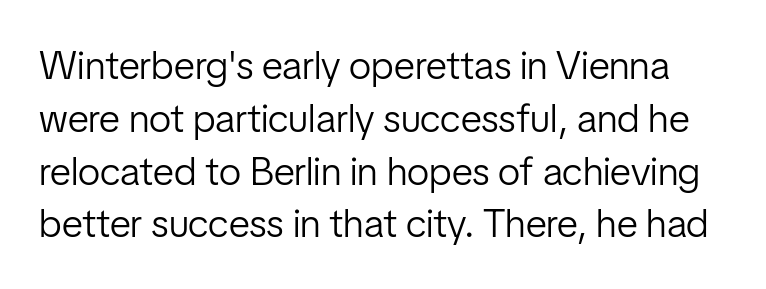
Q: Is the text bold? A: No.
Q: Is the text italic (slanted)? A: No, it is upright.
Q: Is the typeface a serif or a sans-serif typeface? A: Sans-serif.
Q: Is the text underlined? A: No.
Q: Is the spacing between letters normal or unusually wide? A: Normal.
Q: Is the spacing between lines tight, normal or loose? A: Normal.
Q: Width (condensed, normal, or wide)? A: Condensed.
Q: Stroke contrast? A: Low.
Q: x-height? A: Medium.
Q: Monospaced? A: No.
